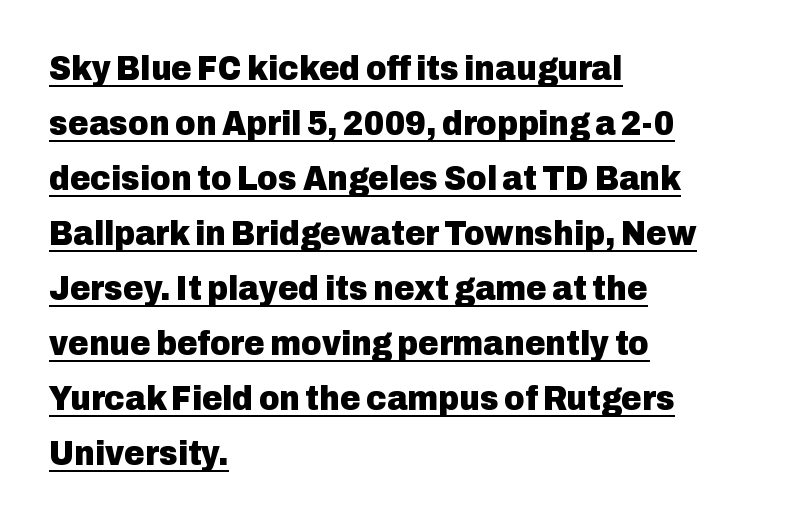
The image shows 35 px heavy sans-serif type, upright; set left-aligned, normal line spacing (1.57x), normal letter spacing, underlined; low stroke contrast and a medium x-height.
